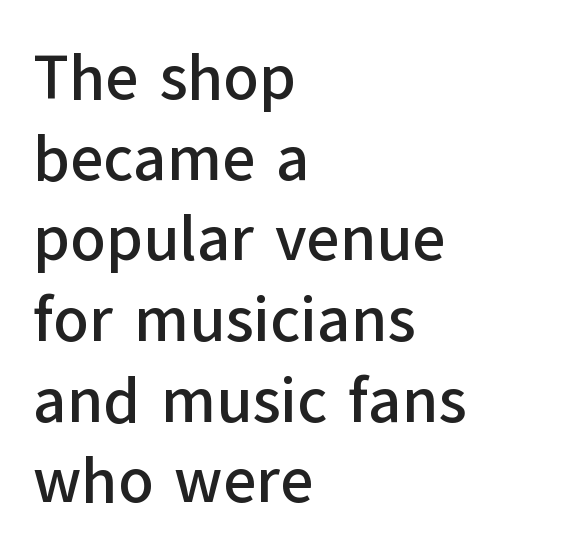
Q: Is the text italic (slanted)? A: No, it is upright.
Q: Is the typeface a serif or a sans-serif typeface? A: Sans-serif.
Q: Is the text underlined? A: No.
Q: How is the paragraph aligned? A: Left-aligned.
Q: Is the spacing between letters normal or unusually wide? A: Normal.
Q: Is the spacing between lines tight, normal or loose? A: Normal.
Q: Width (condensed, normal, or wide)? A: Normal.
Q: Stroke contrast? A: Low.
Q: x-height? A: Medium.
Q: Monospaced? A: No.
